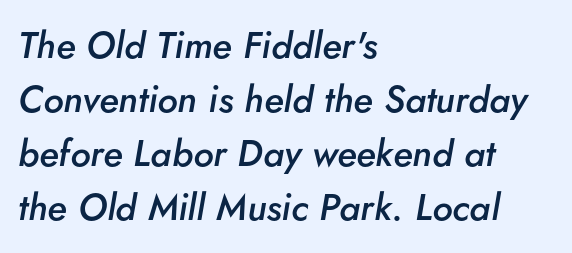
Quick note: underline off. Set as a demibold, roughly 600 on the weight scale. The compositor pushed each line to the left boundary. Successive baselines arrive at the customary interval.
